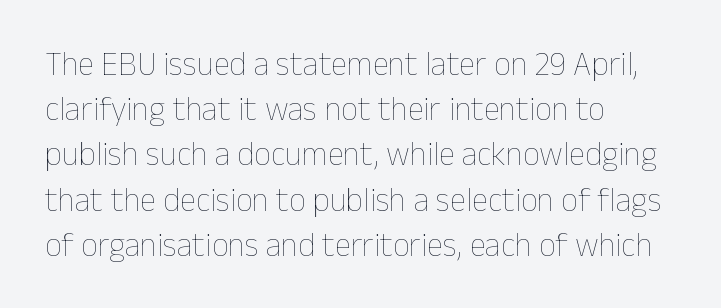
{"italic": "no", "bold": "no", "weight": "thin", "width": "normal", "stroke_contrast": "low", "x_height": "medium", "monospaced": "no", "underline": "no", "align": "left", "line_spacing": "normal", "line_spacing_ratio": 1.37, "letter_spacing": "normal", "letter_spacing_em": 0.0, "glyph_px": 33}
